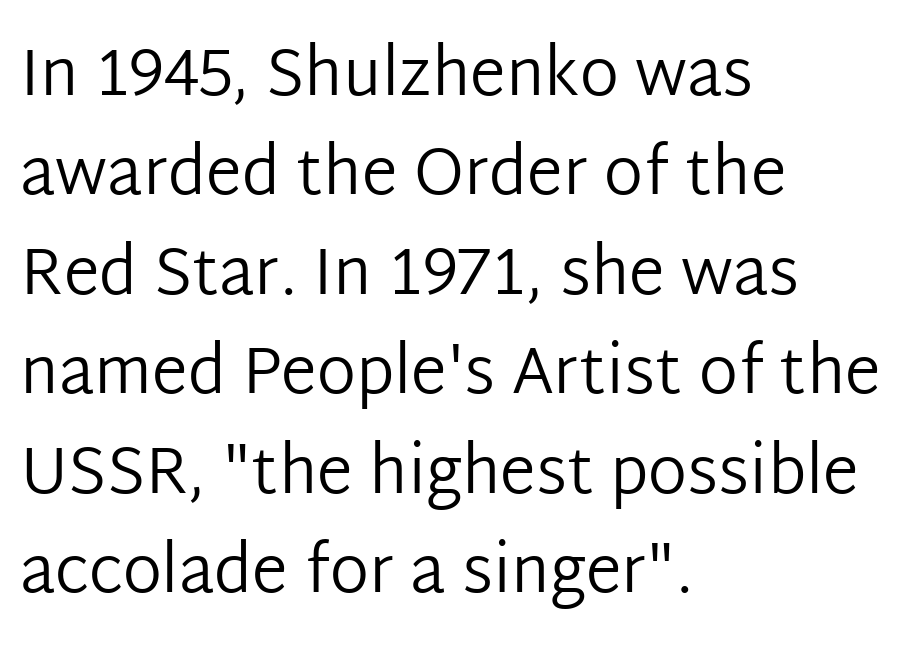
Q: Is the text bold? A: No.
Q: Is the text italic (slanted)? A: No, it is upright.
Q: Is the typeface a serif or a sans-serif typeface? A: Sans-serif.
Q: Is the text underlined? A: No.
Q: How is the paragraph aligned? A: Left-aligned.
Q: Is the spacing between letters normal or unusually wide? A: Normal.
Q: Is the spacing between lines tight, normal or loose? A: Normal.
Q: Width (condensed, normal, or wide)? A: Normal.
Q: Stroke contrast? A: Low.
Q: x-height? A: Medium.
Q: Monospaced? A: No.
